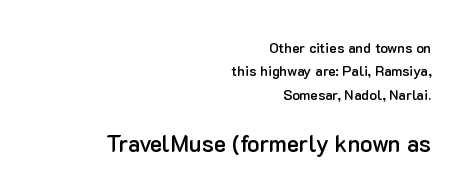
Q: Is the text bold? A: Semi-bold.
Q: Is the text italic (slanted)? A: No, it is upright.
Q: Is the text underlined? A: No.
Q: How is the paragraph aligned? A: Right-aligned.
Q: Is the spacing between letters normal or unusually wide? A: Normal.
Q: Is the spacing between lines tight, normal or loose? A: Normal.
Q: Which block of text is set in a larger size, the first (top) or the second (bottom)? A: The second (bottom) one.
